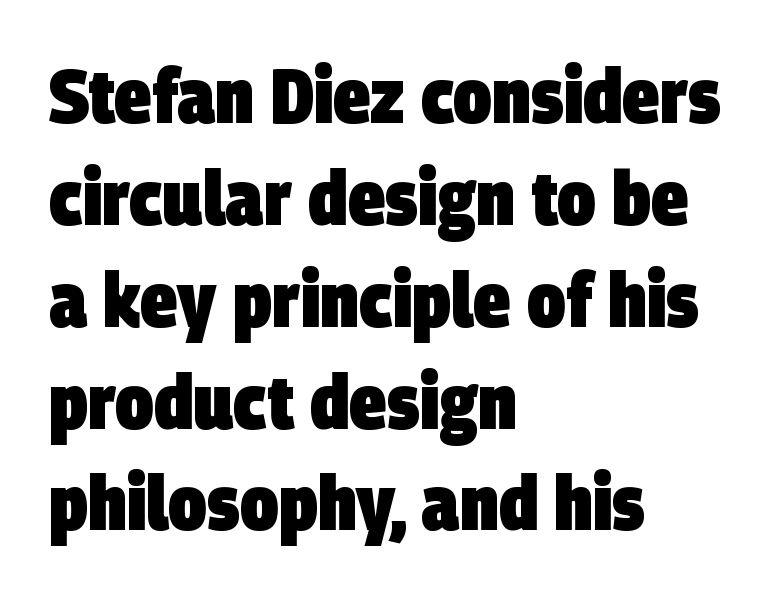
{"serif": "no", "bold": "yes", "weight": "heavy", "width": "condensed", "stroke_contrast": "low", "x_height": "large", "monospaced": "no", "underline": "no", "align": "left", "line_spacing": "normal", "line_spacing_ratio": 1.34, "letter_spacing": "normal", "letter_spacing_em": 0.0, "glyph_px": 76}
